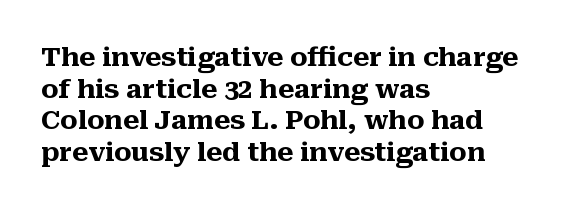
Q: Is the text bold? A: Yes.
Q: Is the text italic (slanted)? A: No, it is upright.
Q: Is the text underlined? A: No.
Q: How is the paragraph aligned? A: Left-aligned.
Q: Is the spacing between letters normal or unusually wide? A: Normal.
